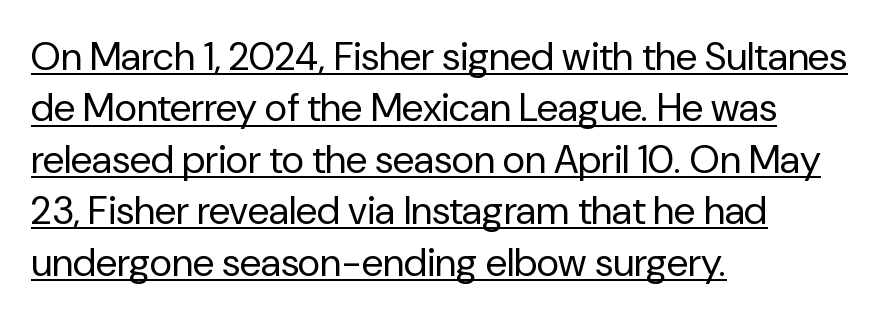
Q: Is the text bold? A: No.
Q: Is the text italic (slanted)? A: No, it is upright.
Q: Is the typeface a serif or a sans-serif typeface? A: Sans-serif.
Q: Is the text underlined? A: Yes.
Q: How is the paragraph aligned? A: Left-aligned.
Q: Is the spacing between letters normal or unusually wide? A: Normal.
Q: Is the spacing between lines tight, normal or loose? A: Normal.
Q: Width (condensed, normal, or wide)? A: Normal.
Q: Stroke contrast? A: Low.
Q: x-height? A: Medium.
Q: Monospaced? A: No.
